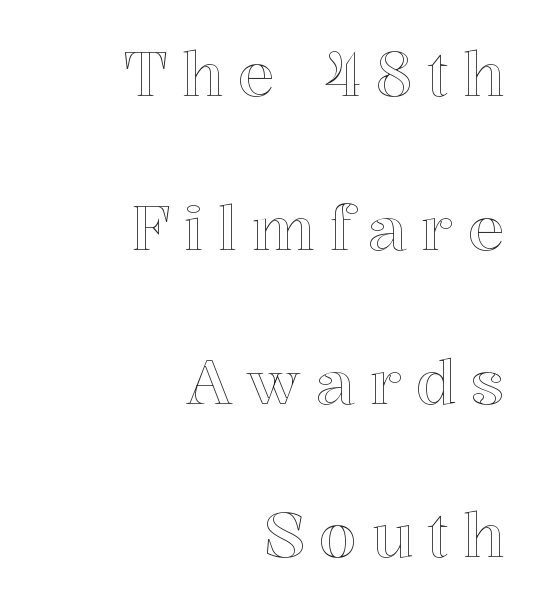
The image shows 62 px text type, upright; set right-aligned, loose line spacing (2.48x), unusually wide letter spacing (+0.23 em), not underlined; a medium x-height.
